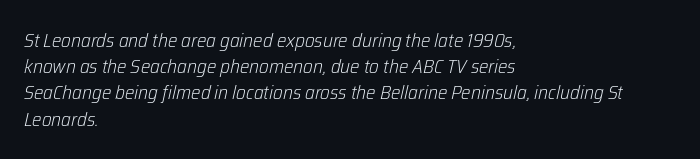
Q: Is the text bold? A: No.
Q: Is the text italic (slanted)? A: Yes, it leans right by about 12 degrees.
Q: Is the text underlined? A: No.
Q: How is the paragraph aligned? A: Left-aligned.
Q: Is the spacing between letters normal or unusually wide? A: Normal.
Q: Is the spacing between lines tight, normal or loose? A: Normal.
